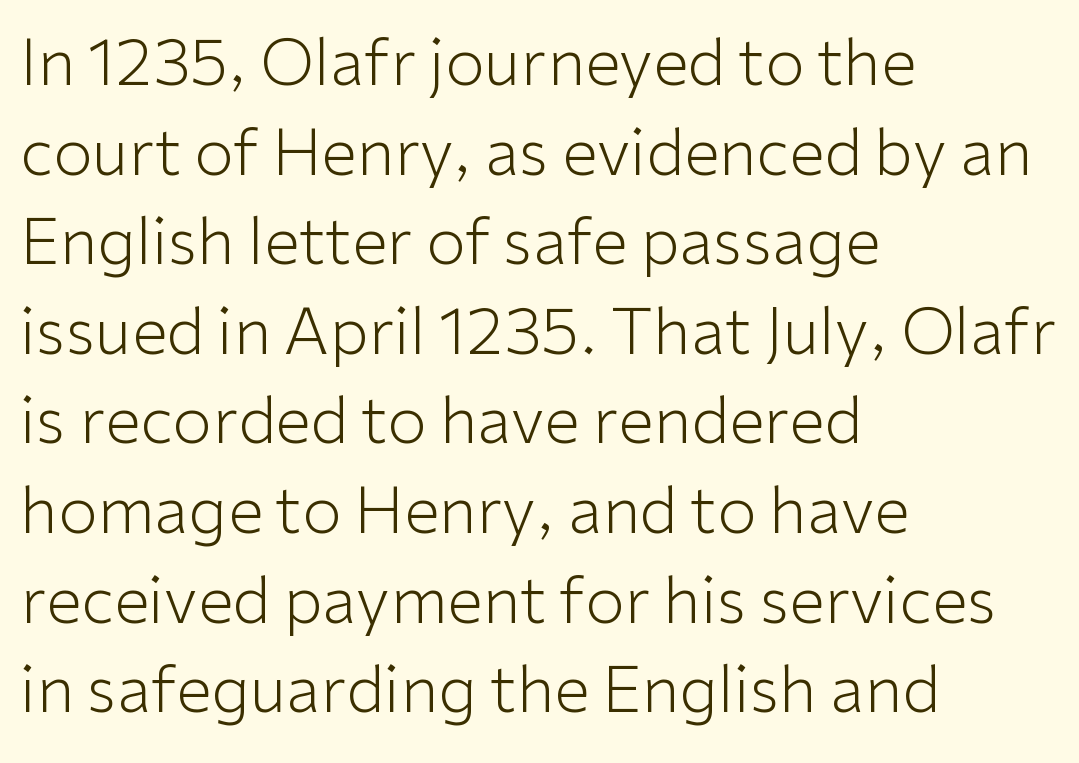
The image shows 64 px light sans-serif type, upright; set left-aligned, normal line spacing (1.4x), normal letter spacing, not underlined; low stroke contrast and a medium x-height.
